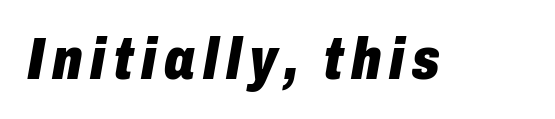
Q: Is the text bold? A: Yes.
Q: Is the text italic (slanted)? A: Yes, it leans right by about 10 degrees.
Q: Is the text underlined? A: No.
Q: Width (condensed, normal, or wide)? A: Condensed.
Q: Stroke contrast? A: Low.
Q: x-height? A: Medium.
Q: Monospaced? A: No.
